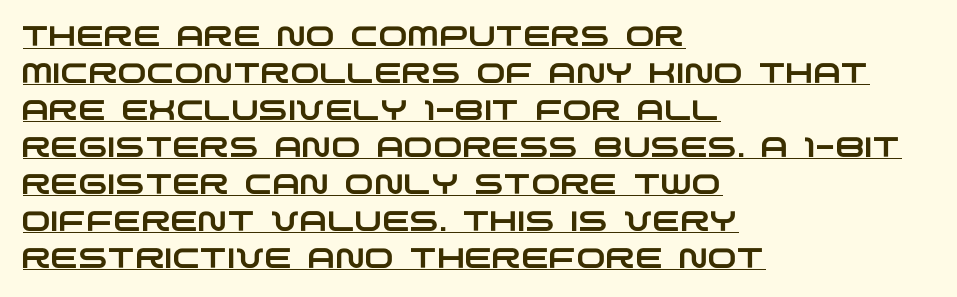
The face used here is proportionally spaced, like ordinary book or web type. Letter spacing: default. Check the space under the baseline: a stroke is drawn there. Caption: multi-line text, flush left, ragged right. Is there much room between lines? A standard amount, neither cramped nor airy.
